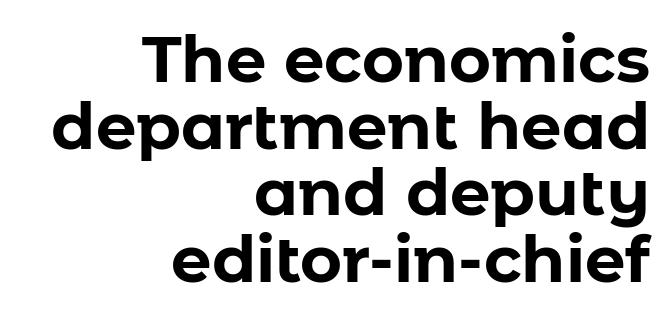
Every stem runs plumb, perpendicular to the baseline. Weight: bold. These lines stack with their right ends in a neat column. How are the letters spaced? Ordinarily, with no added tracking.
